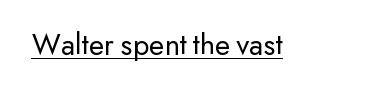
{"serif": "no", "italic": "no", "bold": "no", "weight": "regular", "width": "normal", "stroke_contrast": "low", "x_height": "small", "monospaced": "no", "underline": "yes", "letter_spacing": "normal", "letter_spacing_em": 0.0, "glyph_px": 31}
